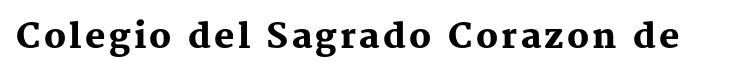
{"serif": "yes", "italic": "no", "bold": "yes", "weight": "heavy", "width": "normal", "stroke_contrast": "medium", "x_height": "medium", "monospaced": "no", "underline": "no", "glyph_px": 34}
